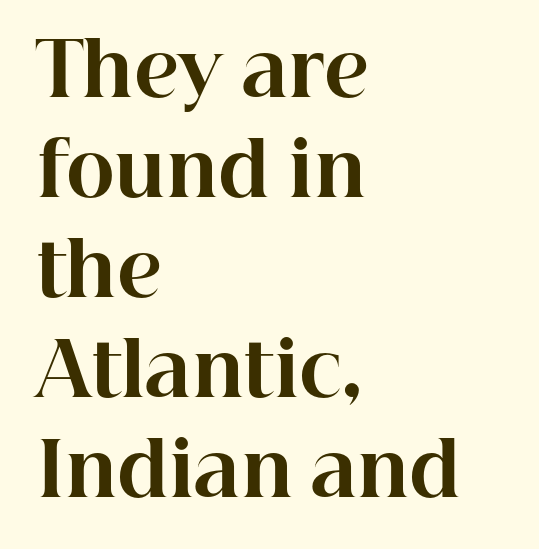
Q: Is the text bold? A: Yes.
Q: Is the text italic (slanted)? A: No, it is upright.
Q: Is the typeface a serif or a sans-serif typeface? A: Serif.
Q: Is the text underlined? A: No.
Q: How is the paragraph aligned? A: Left-aligned.
Q: Is the spacing between letters normal or unusually wide? A: Normal.
Q: Is the spacing between lines tight, normal or loose? A: Normal.
Q: Width (condensed, normal, or wide)? A: Normal.
Q: Stroke contrast? A: High.
Q: x-height? A: Medium.
Q: Monospaced? A: No.
